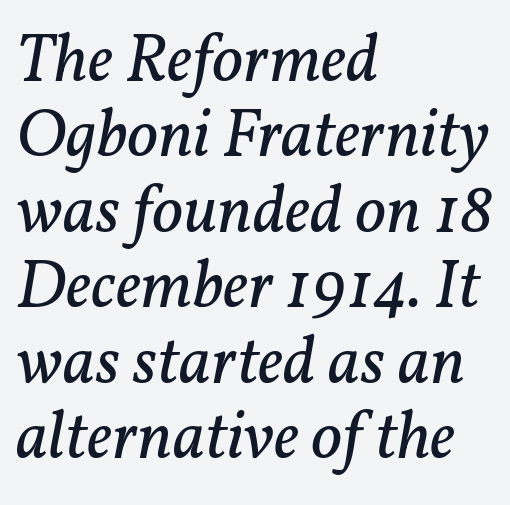
The image shows 68 px regular-weight serif type, italic (leaning right); set left-aligned, tight line spacing (1.11x), normal letter spacing, not underlined; low stroke contrast and a medium x-height.
